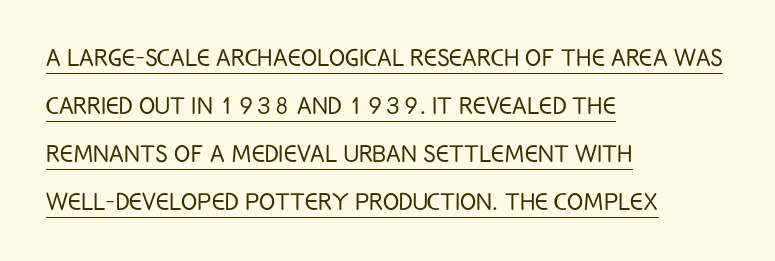
{"serif": "no", "italic": "no", "bold": "no", "weight": "light", "width": "condensed", "stroke_contrast": "low", "x_height": "large", "monospaced": "no", "underline": "yes", "align": "left", "line_spacing": "normal", "line_spacing_ratio": 1.6, "letter_spacing": "normal", "letter_spacing_em": 0.0, "glyph_px": 30}
